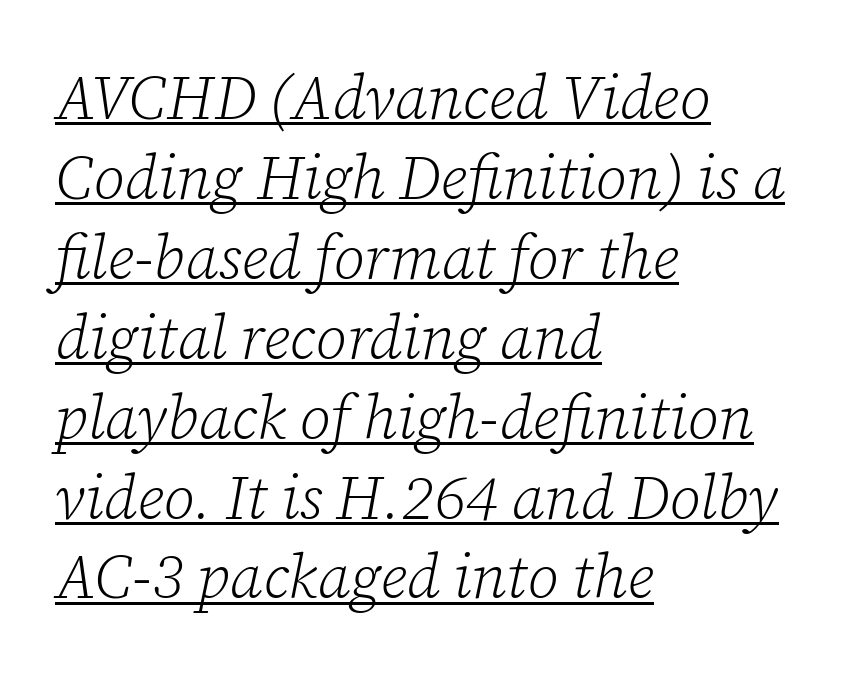
The image shows 61 px light serif type, italic (leaning right); set left-aligned, normal line spacing (1.31x), normal letter spacing, underlined; low stroke contrast and a medium x-height.
